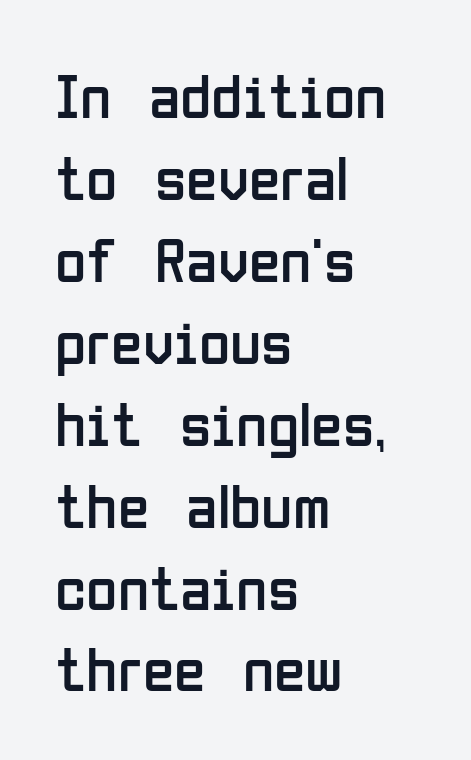
The letterforms sit at book weight or below. A classic flush-left, rag-right setting is used for this passage. Honestly, the letter spacing is just normal — you wouldn't notice it. No italicization has been applied; the sample stays upright. A typesetter would call this proportional, since set widths differ per character. Descender tails drop into unmarked territory.
